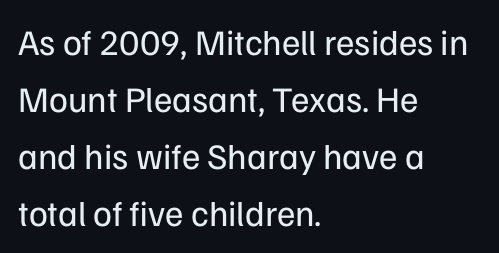
Look at the bottom of the vertical strokes: they stop flat, with no serifs. The passage shown stacks its lines at a standard gap. The compositor pushed each line to the left boundary. Unbolded letterforms with no extra heft. Tracking value appears to be zero — textbook default spacing.
